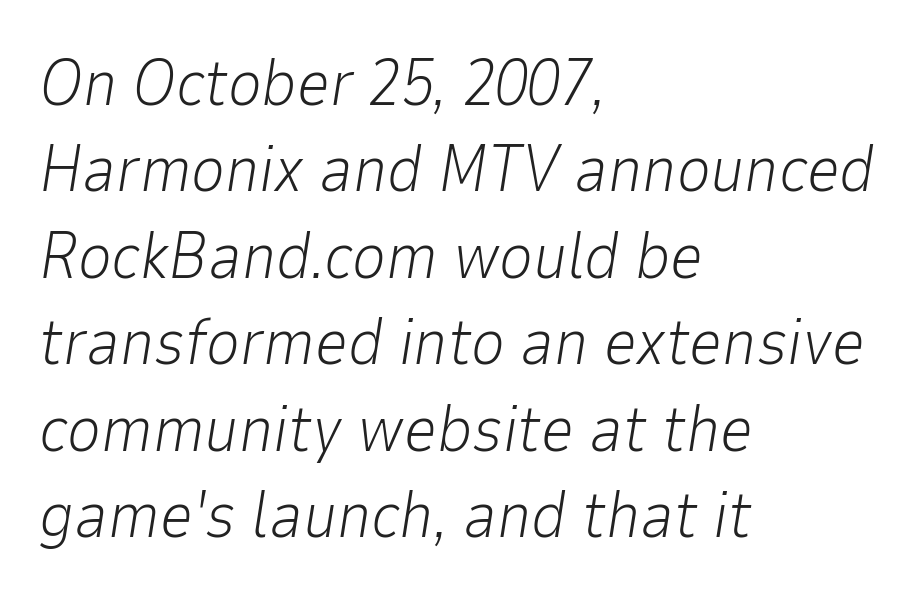
Q: Is the text bold? A: No.
Q: Is the text italic (slanted)? A: Yes, it leans right by about 9 degrees.
Q: Is the text underlined? A: No.
Q: How is the paragraph aligned? A: Left-aligned.
Q: Is the spacing between letters normal or unusually wide? A: Normal.
Q: Is the spacing between lines tight, normal or loose? A: Normal.
Q: Width (condensed, normal, or wide)? A: Normal.
Q: Stroke contrast? A: Low.
Q: x-height? A: Medium.
Q: Monospaced? A: No.
